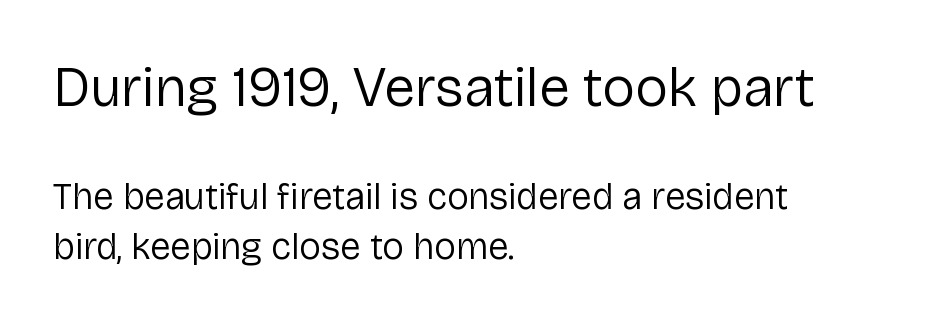
Q: Is the text bold? A: No.
Q: Is the text italic (slanted)? A: No, it is upright.
Q: Is the typeface a serif or a sans-serif typeface? A: Sans-serif.
Q: Is the text underlined? A: No.
Q: How is the paragraph aligned? A: Left-aligned.
Q: Is the spacing between letters normal or unusually wide? A: Normal.
Q: Is the spacing between lines tight, normal or loose? A: Normal.
Q: Which block of text is set in a larger size, the first (top) or the second (bottom)? A: The first (top) one.
Q: Width (condensed, normal, or wide)? A: Normal.
Q: Stroke contrast? A: Low.
Q: x-height? A: Medium.
Q: Monospaced? A: No.
